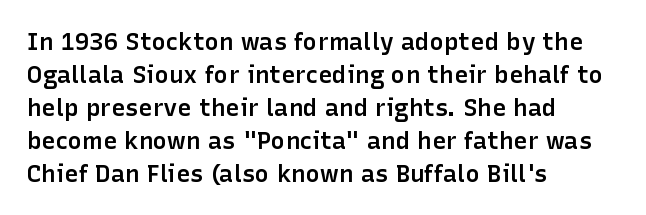
Q: Is the text bold? A: Semi-bold.
Q: Is the text italic (slanted)? A: No, it is upright.
Q: Is the text underlined? A: No.
Q: How is the paragraph aligned? A: Left-aligned.
Q: Is the spacing between letters normal or unusually wide? A: Normal.
Q: Is the spacing between lines tight, normal or loose? A: Normal.
